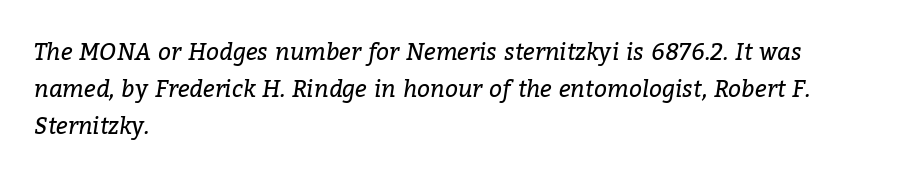
Q: Is the text bold? A: No.
Q: Is the text italic (slanted)? A: Yes, it leans right by about 9 degrees.
Q: Is the text underlined? A: No.
Q: How is the paragraph aligned? A: Left-aligned.
Q: Is the spacing between letters normal or unusually wide? A: Normal.
Q: Is the spacing between lines tight, normal or loose? A: Normal.
